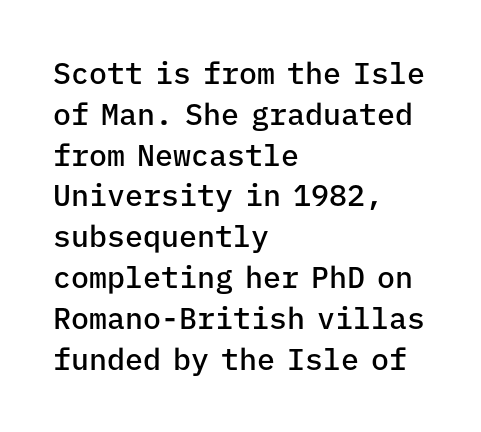
The image shows 30 px semibold sans-serif type, upright, monospaced; set left-aligned, normal line spacing (1.36x), normal letter spacing, not underlined; low stroke contrast and a medium x-height.
